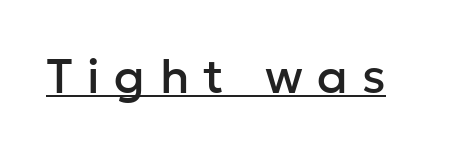
Tracking value appears strongly positive — letters spread wide. Note: no serifs on the glyphs. Each letter keeps its own natural width here, so spacing adapts to shape. When letters stand straight like this, we call the style roman or upright. The face used here appears with an underline applied.
